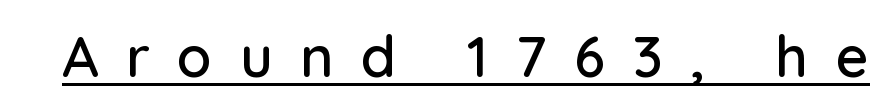
{"serif": "no", "italic": "no", "width": "normal", "stroke_contrast": "low", "x_height": "medium", "monospaced": "no", "underline": "yes", "letter_spacing": "wide", "letter_spacing_em": 0.48, "glyph_px": 57}
